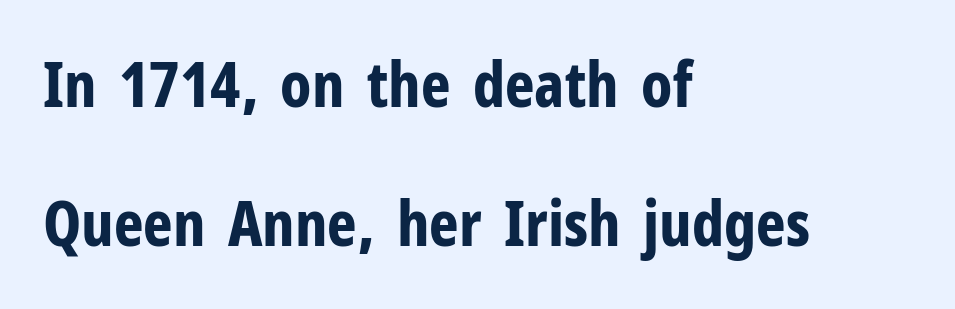
{"serif": "no", "italic": "no", "bold": "yes", "weight": "bold", "width": "condensed", "stroke_contrast": "low", "x_height": "medium", "monospaced": "no", "underline": "no", "align": "left", "line_spacing": "loose", "line_spacing_ratio": 2.21, "letter_spacing": "normal", "letter_spacing_em": 0.0, "glyph_px": 63}
